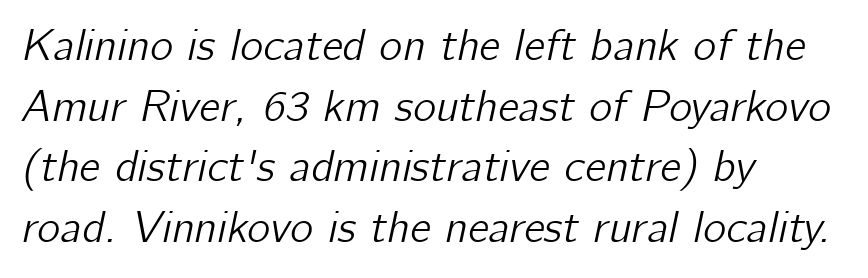
{"italic": "yes", "lean": "right", "slant_degrees": 12, "width": "normal", "stroke_contrast": "low", "x_height": "medium", "monospaced": "no", "underline": "no", "align": "left", "line_spacing": "normal", "line_spacing_ratio": 1.38, "letter_spacing": "normal", "letter_spacing_em": 0.0, "glyph_px": 44}
